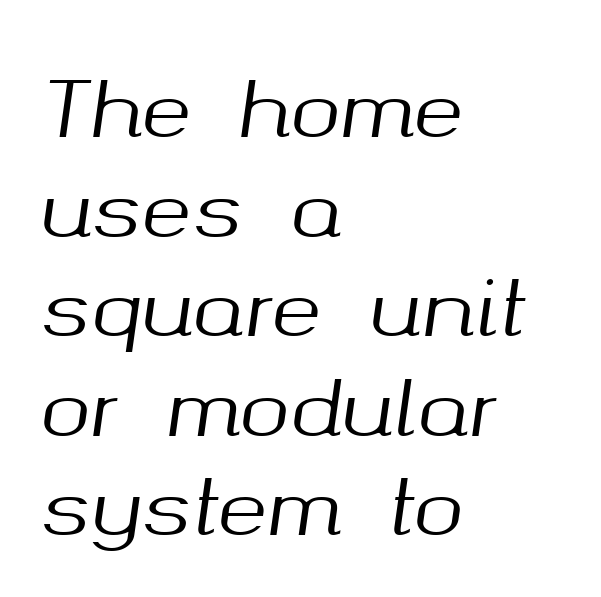
Q: Is the text italic (slanted)? A: Yes, it leans right by about 8 degrees.
Q: Is the text underlined? A: No.
Q: How is the paragraph aligned? A: Left-aligned.
Q: Is the spacing between letters normal or unusually wide? A: Normal.
Q: Is the spacing between lines tight, normal or loose? A: Normal.
Q: Width (condensed, normal, or wide)? A: Normal.
Q: Stroke contrast? A: Medium.
Q: x-height? A: Medium.
Q: Monospaced? A: No.
